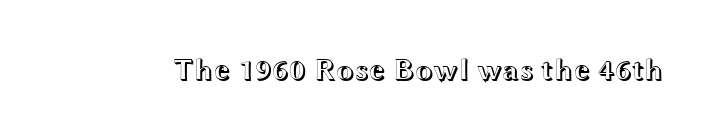
The image shows 30 px wide type, upright; set normal letter spacing, not underlined; a medium x-height.
